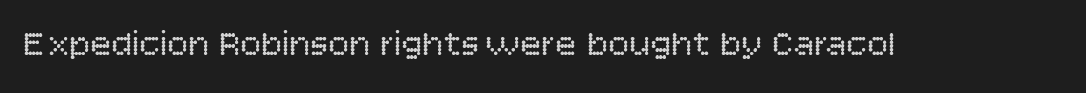
Stems here are at most as thick as an everyday book face. Glance below the letters and you will spot only blank space. Each letter's strokes conclude bluntly, with no projecting serifs. The passage shown is typed in a proportional face where columns would drift. Is there any slant? The stems are plumb.
